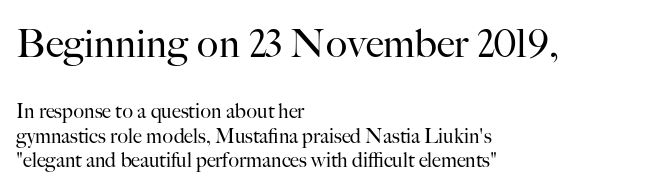
Q: Is the text bold? A: No.
Q: Is the text italic (slanted)? A: No, it is upright.
Q: Is the typeface a serif or a sans-serif typeface? A: Serif.
Q: Is the text underlined? A: No.
Q: How is the paragraph aligned? A: Left-aligned.
Q: Is the spacing between letters normal or unusually wide? A: Normal.
Q: Which block of text is set in a larger size, the first (top) or the second (bottom)? A: The first (top) one.
Q: Width (condensed, normal, or wide)? A: Normal.
Q: Stroke contrast? A: High.
Q: x-height? A: Small.
Q: Monospaced? A: No.
